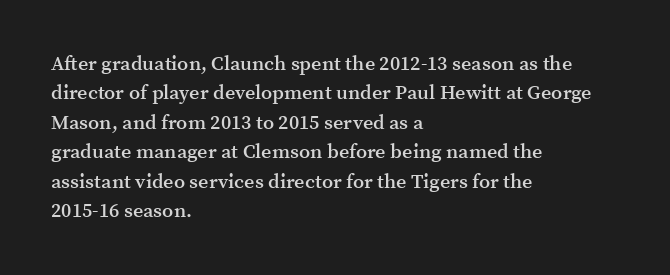
The image shows 20 px text type, upright; set left-aligned, normal line spacing (1.47x), normal letter spacing, not underlined.
